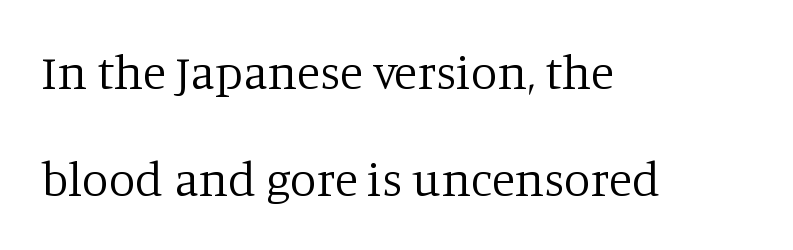
Q: Is the text bold? A: No.
Q: Is the text italic (slanted)? A: No, it is upright.
Q: Is the typeface a serif or a sans-serif typeface? A: Serif.
Q: Is the text underlined? A: No.
Q: How is the paragraph aligned? A: Left-aligned.
Q: Is the spacing between letters normal or unusually wide? A: Normal.
Q: Is the spacing between lines tight, normal or loose? A: Loose.
Q: Width (condensed, normal, or wide)? A: Normal.
Q: Stroke contrast? A: Low.
Q: x-height? A: Large.
Q: Monospaced? A: No.
